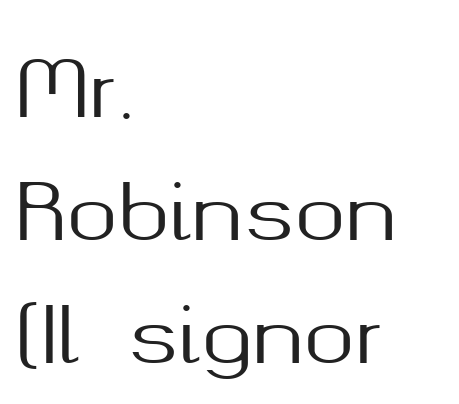
The image shows 77 px sans-serif type, upright; set left-aligned, normal line spacing (1.6x), normal letter spacing, not underlined; medium stroke contrast and a medium x-height.
